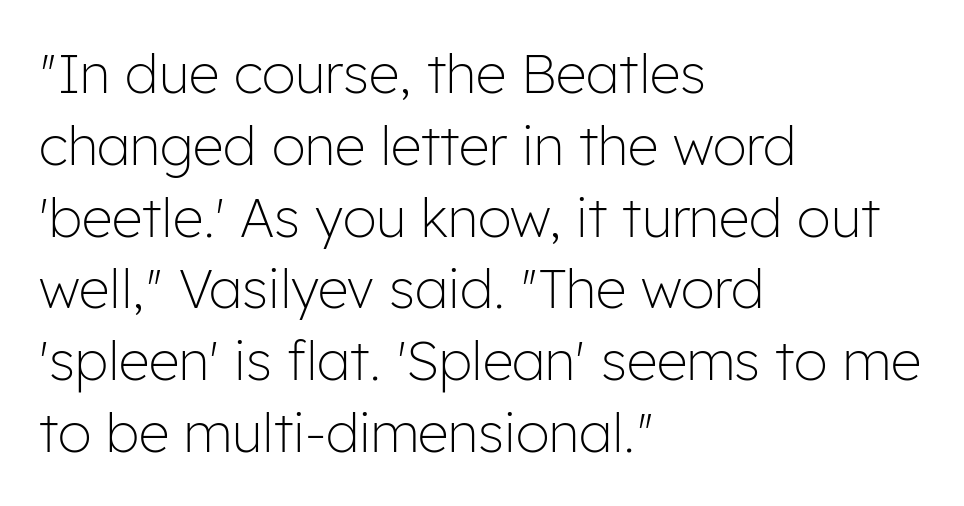
Inter-character spacing is left at the font's built-in metrics. Note the varied advance widths — an 'i' is clearly narrower than an 'm'. The gap between lines stays unmarked. In CSS terms this would be text-align: left.
